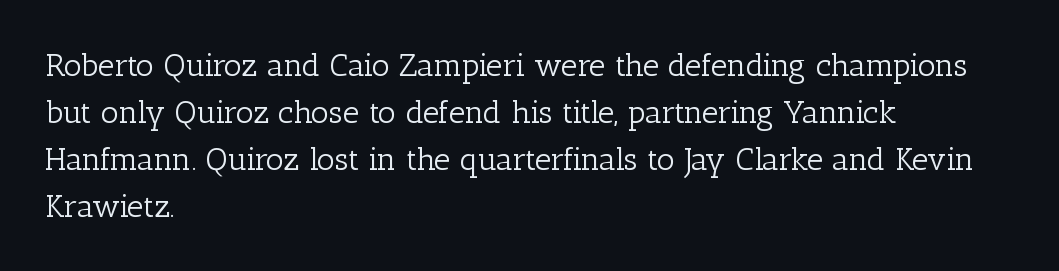
The weight would be labelled regular, book, light, or lighter still. The font's upright variant was chosen for this text. The designer left line spacing at the default. Varying glyph widths throughout — classic text-font behaviour. You could call the tracking neutral — neither tight nor loose. A clean baseline with only descenders dipping below it.
